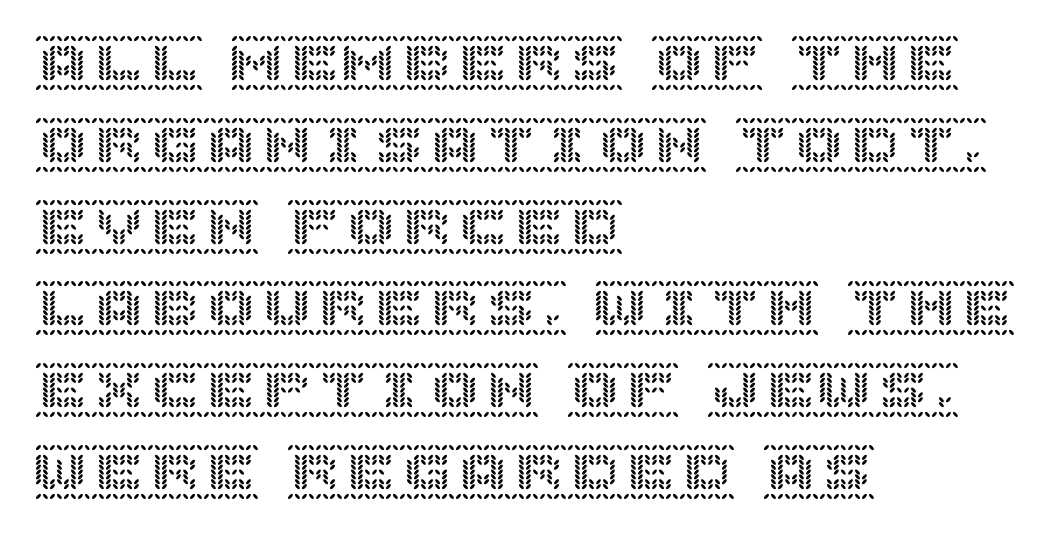
The image shows 56 px text type, upright; set left-aligned, normal line spacing (1.46x), normal letter spacing, not underlined; a large x-height.
